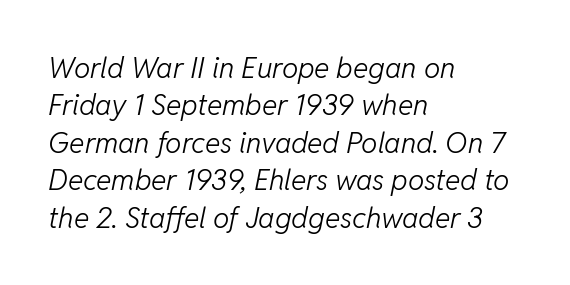
Q: Is the text bold? A: No.
Q: Is the text italic (slanted)? A: Yes, it leans right by about 11 degrees.
Q: Is the text underlined? A: No.
Q: How is the paragraph aligned? A: Left-aligned.
Q: Is the spacing between letters normal or unusually wide? A: Normal.
Q: Is the spacing between lines tight, normal or loose? A: Normal.
Q: Width (condensed, normal, or wide)? A: Normal.
Q: Stroke contrast? A: Low.
Q: x-height? A: Medium.
Q: Monospaced? A: No.
